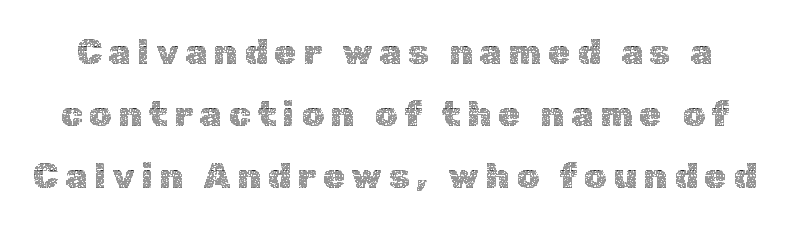
{"italic": "no", "bold": "no", "weight": "thin", "width": "normal", "x_height": "medium", "monospaced": "no", "underline": "no", "line_spacing_ratio": 1.77, "letter_spacing": "wide", "letter_spacing_em": 0.2, "glyph_px": 35}
